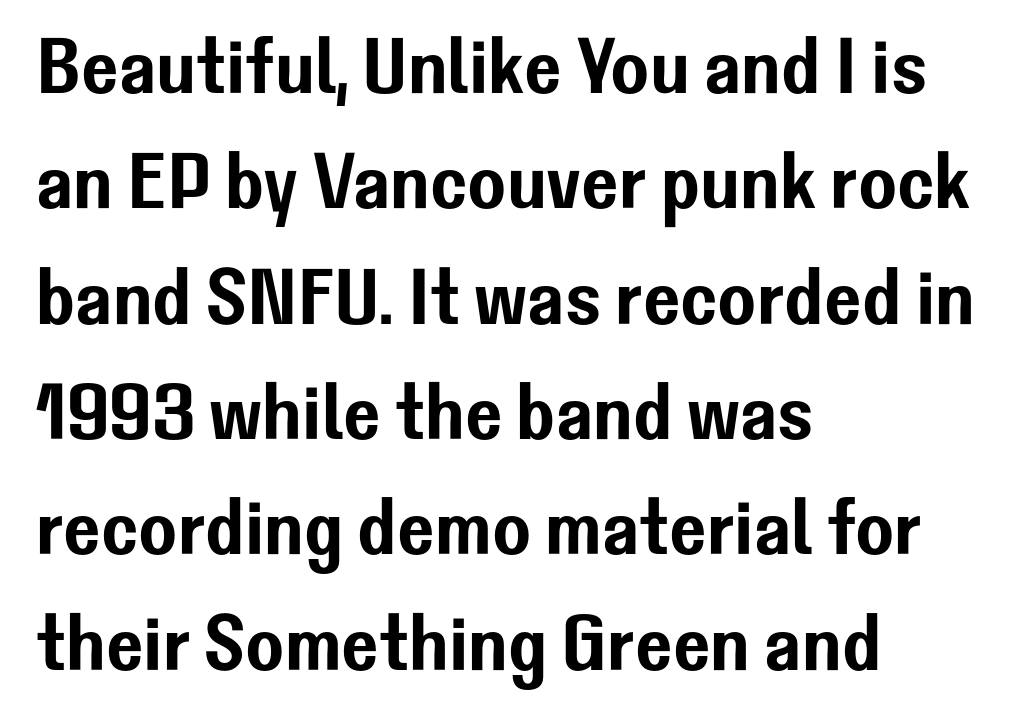
The image shows 79 px sans-serif type, upright; set left-aligned, normal line spacing (1.46x), normal letter spacing, not underlined; low stroke contrast and a medium x-height.
